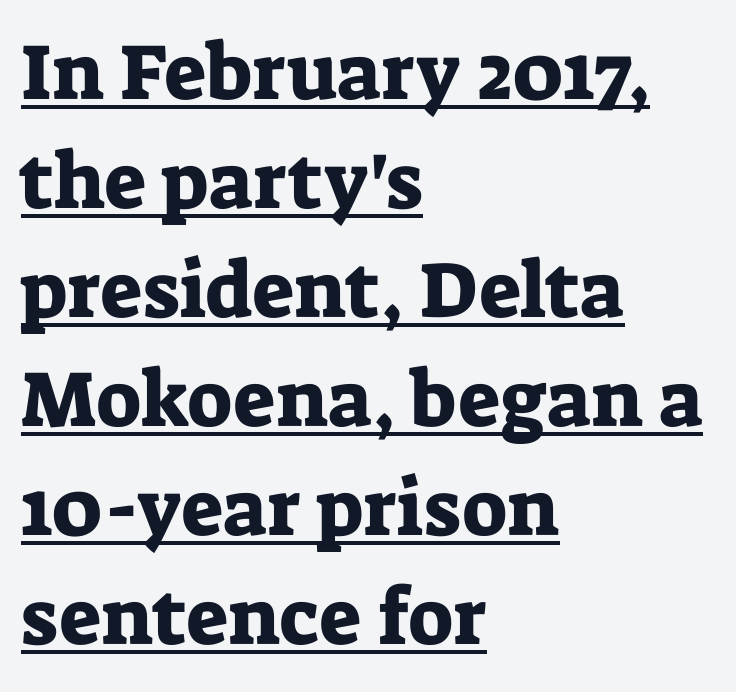
The image shows 79 px serif type, upright; set left-aligned, normal line spacing (1.38x), normal letter spacing, underlined; low stroke contrast and a medium x-height.
